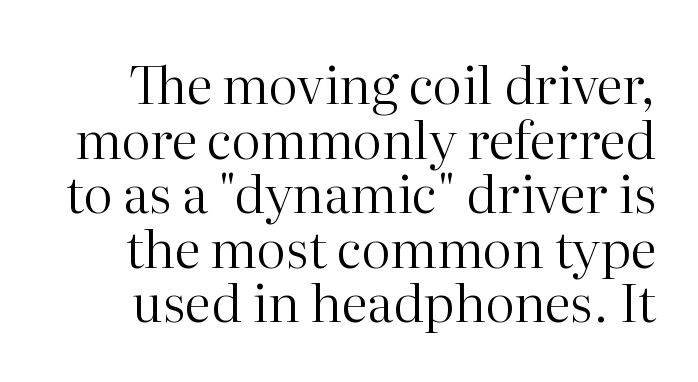
The image shows 52 px regular-weight serif type, upright; set tight line spacing (1.05x), normal letter spacing, not underlined; high stroke contrast and a medium x-height.
